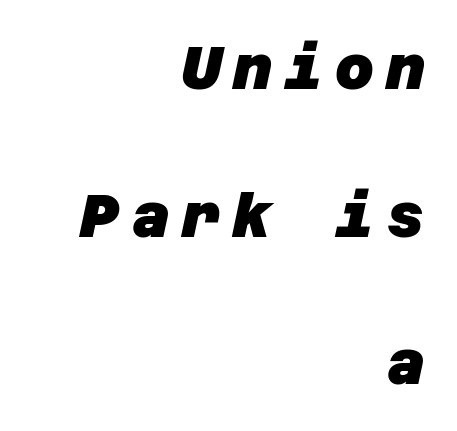
Q: Is the text bold? A: Yes.
Q: Is the typeface a serif or a sans-serif typeface? A: Sans-serif.
Q: Is the text underlined? A: No.
Q: How is the paragraph aligned? A: Right-aligned.
Q: Is the spacing between letters normal or unusually wide? A: Unusually wide.
Q: Is the spacing between lines tight, normal or loose? A: Loose.
Q: Width (condensed, normal, or wide)? A: Normal.
Q: Stroke contrast? A: Low.
Q: x-height? A: Large.
